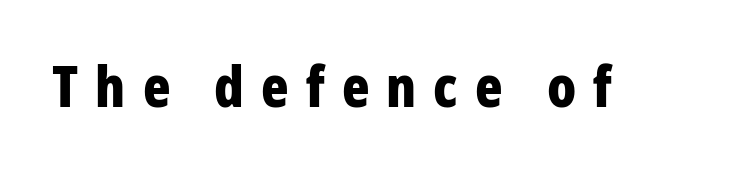
Lines of text with bare space underneath. Each letter keeps its own natural width here, so spacing adapts to shape. Short note: letters widely spaced. The sample has been set heavy, in full bold.
